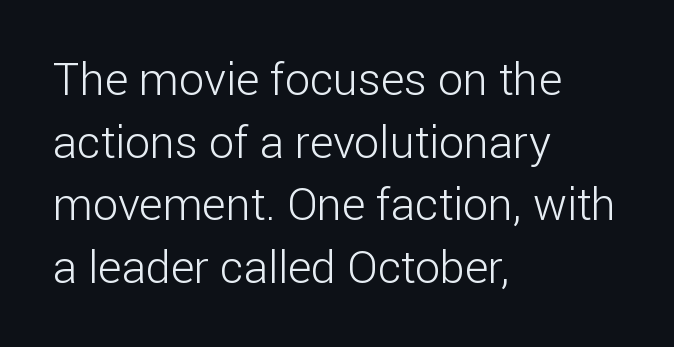
{"serif": "no", "italic": "no", "bold": "no", "weight": "light", "width": "normal", "stroke_contrast": "low", "x_height": "medium", "monospaced": "no", "underline": "no", "align": "left", "line_spacing": "normal", "line_spacing_ratio": 1.39, "letter_spacing": "normal", "letter_spacing_em": 0.0, "glyph_px": 45}
